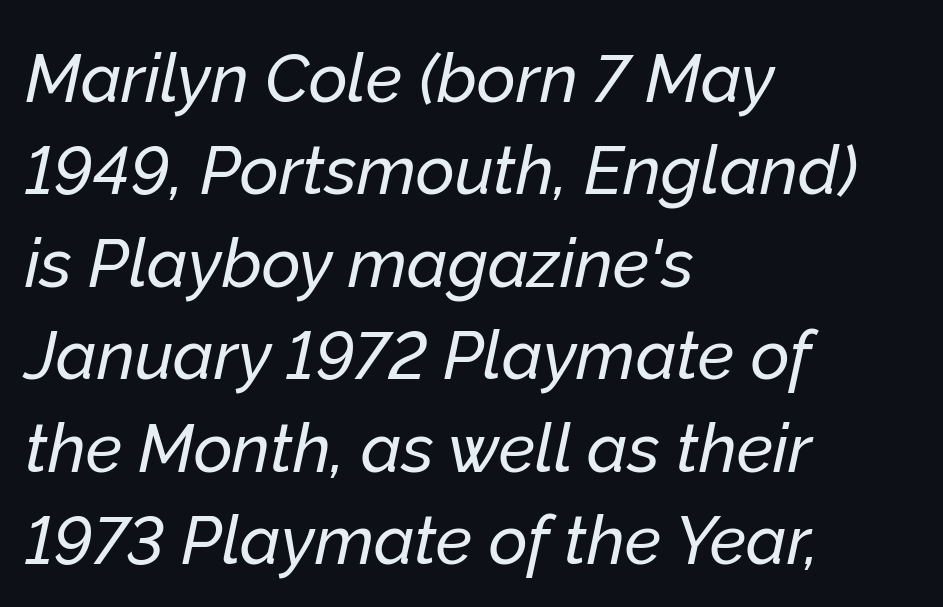
The image shows 67 px text type, italic (leaning right); set left-aligned, normal line spacing (1.38x), normal letter spacing, not underlined; low stroke contrast and a medium x-height.
